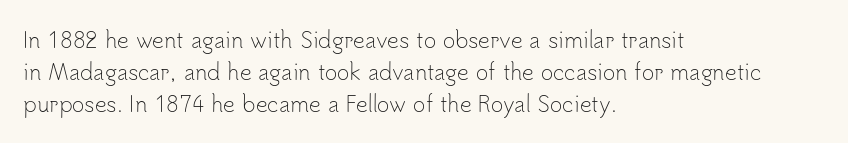
The image shows 21 px text type, upright; set left-aligned, normal line spacing (1.53x), normal letter spacing, not underlined.
